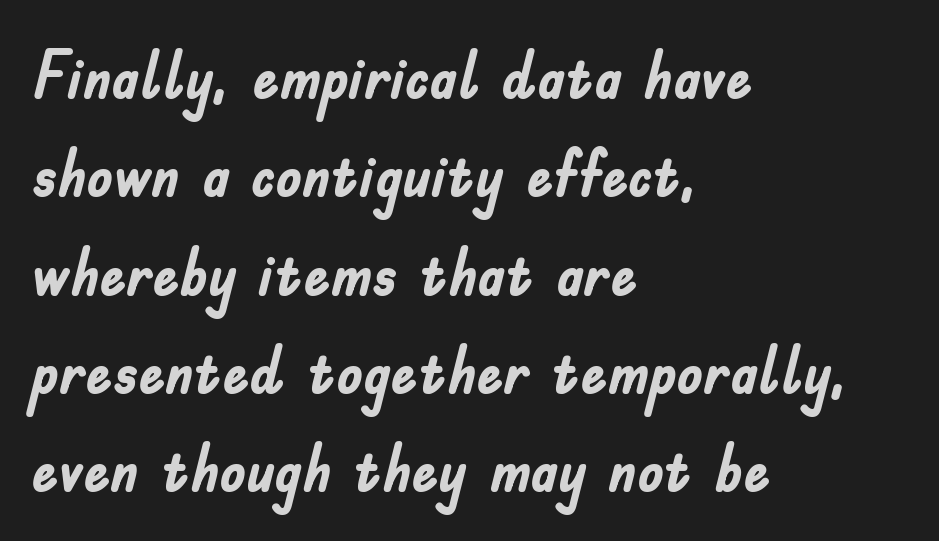
The image shows 66 px semibold, condensed sans-serif type; set left-aligned, normal line spacing (1.49x), normal letter spacing, not underlined; low stroke contrast and a small x-height.
